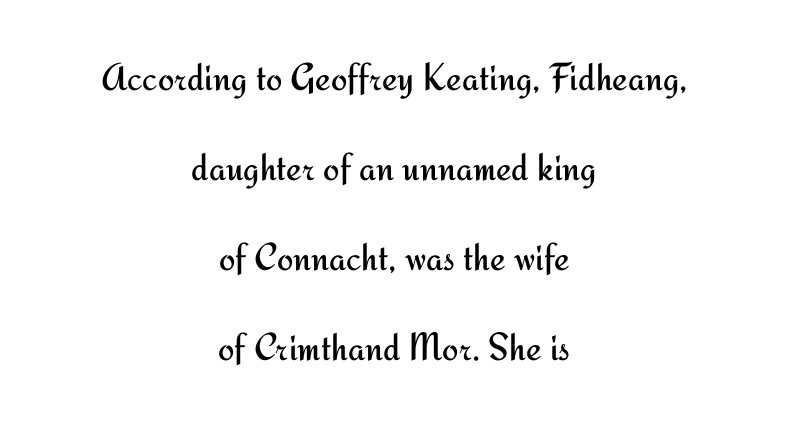
Q: Is the text bold? A: No.
Q: Is the text italic (slanted)? A: No, it is upright.
Q: Is the typeface a serif or a sans-serif typeface? A: Sans-serif.
Q: Is the text underlined? A: No.
Q: How is the paragraph aligned? A: Centered.
Q: Is the spacing between letters normal or unusually wide? A: Normal.
Q: Is the spacing between lines tight, normal or loose? A: Loose.
Q: Width (condensed, normal, or wide)? A: Normal.
Q: Stroke contrast? A: Medium.
Q: x-height? A: Small.
Q: Monospaced? A: No.
